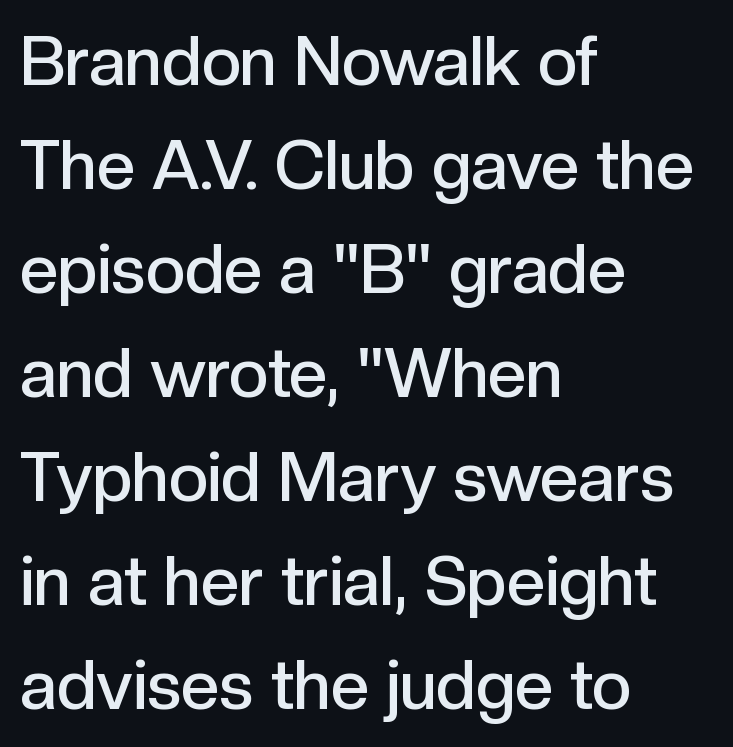
{"serif": "no", "italic": "no", "bold": "semi", "weight": "semibold", "width": "normal", "x_height": "medium", "monospaced": "no", "underline": "no", "align": "left", "line_spacing": "normal", "line_spacing_ratio": 1.53, "letter_spacing": "normal", "letter_spacing_em": 0.0, "glyph_px": 68}
